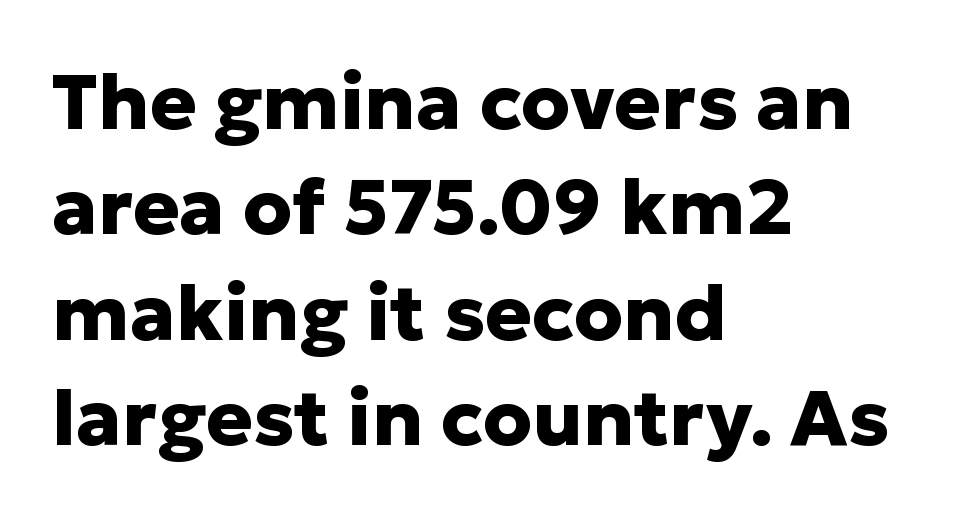
Caption: standard tracking, unaltered. These lines are set flush left with a ragged right edge. One glance says typical: line gaps are just what's usual. Is this a fixed-width face? No — the glyphs have proportional, varying widths.
